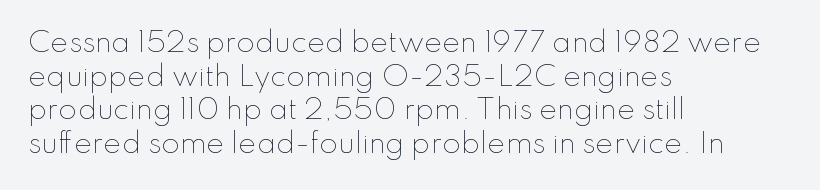
{"italic": "no", "bold": "no", "underline": "no", "align": "left", "line_spacing": "normal", "line_spacing_ratio": 1.25, "letter_spacing": "normal", "letter_spacing_em": 0.0, "glyph_px": 27}
